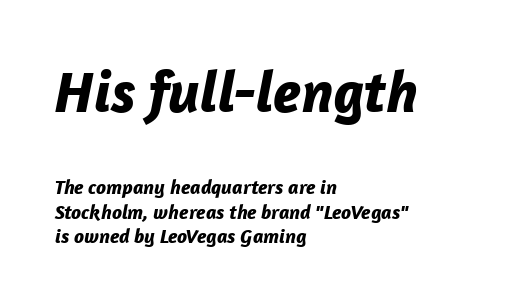
The image shows 59 px bold type, italic (leaning right); set left-aligned, line spacing 1.22x, normal letter spacing, not underlined; the first (top) block is 2.95x larger; low stroke contrast and a medium x-height.
